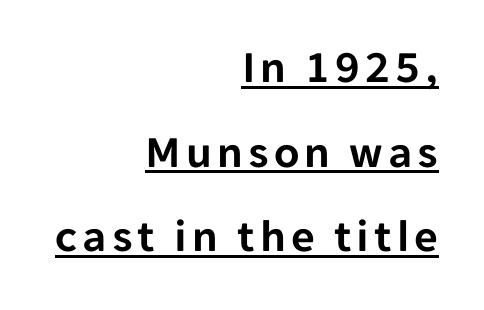
Letterform terminals end flat and unadorned throughout the passage. The string is rendered with underlining switched on. Style check: upright. Here the designer chose a conventional face with non-uniform glyph widths. The passage is arranged like a letterhead date or caption credit — flush right.
